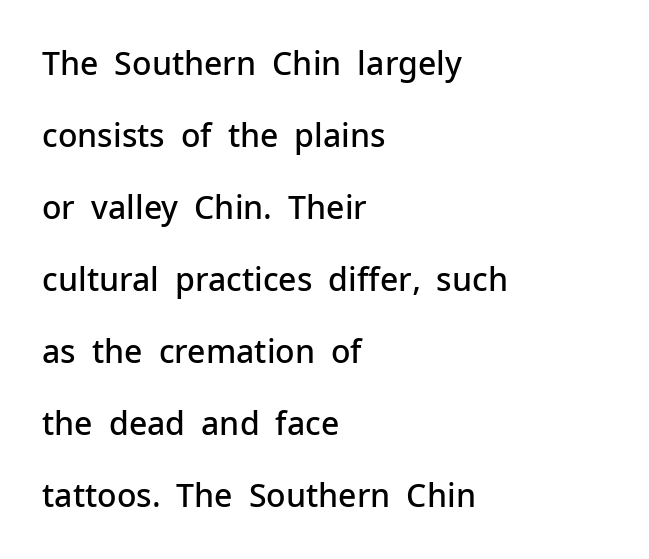
{"serif": "no", "italic": "no", "bold": "semi", "weight": "semibold", "width": "normal", "stroke_contrast": "low", "x_height": "medium", "monospaced": "no", "underline": "no", "align": "left", "line_spacing": "loose", "line_spacing_ratio": 2.25, "letter_spacing": "normal", "letter_spacing_em": 0.0, "glyph_px": 32}
